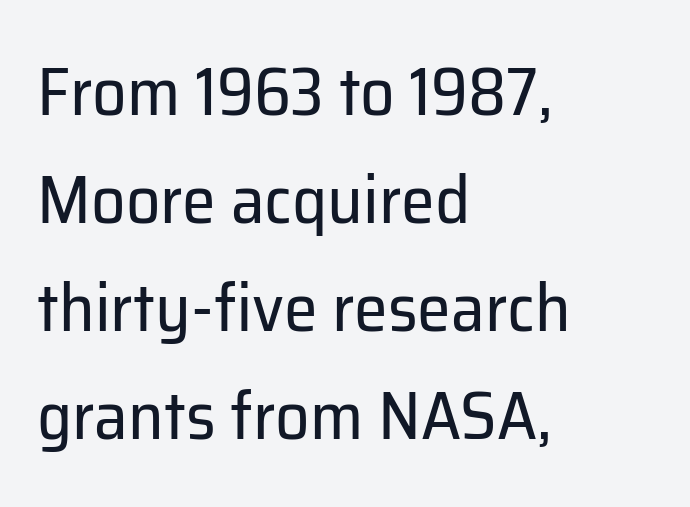
{"serif": "no", "italic": "no", "bold": "no", "weight": "regular", "width": "normal", "stroke_contrast": "low", "x_height": "medium", "monospaced": "no", "underline": "no", "align": "left", "line_spacing": "normal", "line_spacing_ratio": 1.59, "letter_spacing": "normal", "letter_spacing_em": 0.0, "glyph_px": 68}
